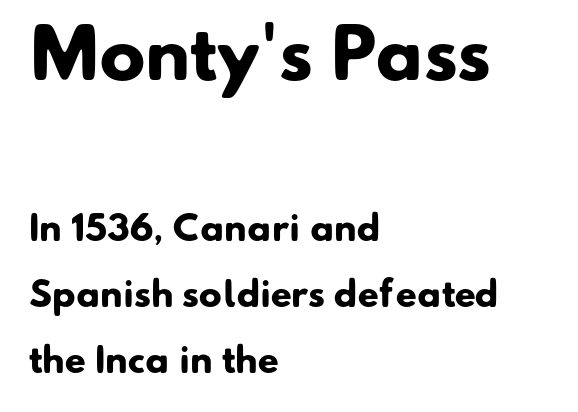
The image shows 68 px heavy sans-serif type; set left-aligned, loose line spacing (1.94x), normal letter spacing, not underlined; the first (top) block is 2.0x larger; low stroke contrast and a small x-height.
